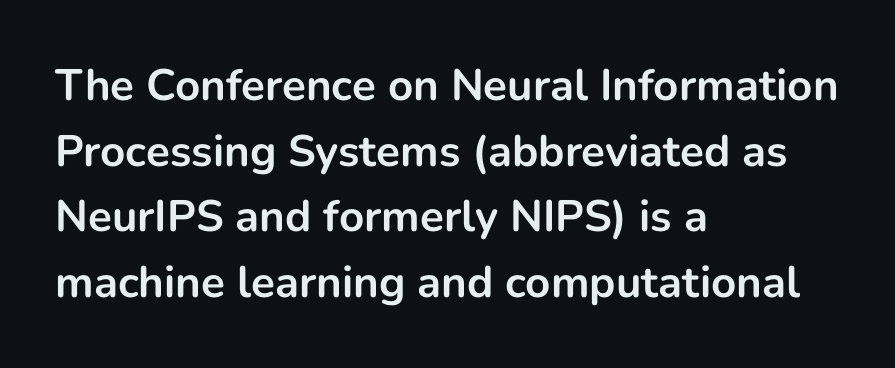
{"serif": "no", "italic": "no", "bold": "yes", "weight": "bold", "width": "normal", "stroke_contrast": "low", "x_height": "medium", "monospaced": "no", "underline": "no", "align": "left", "line_spacing": "normal", "line_spacing_ratio": 1.49, "letter_spacing": "normal", "letter_spacing_em": 0.0, "glyph_px": 44}
